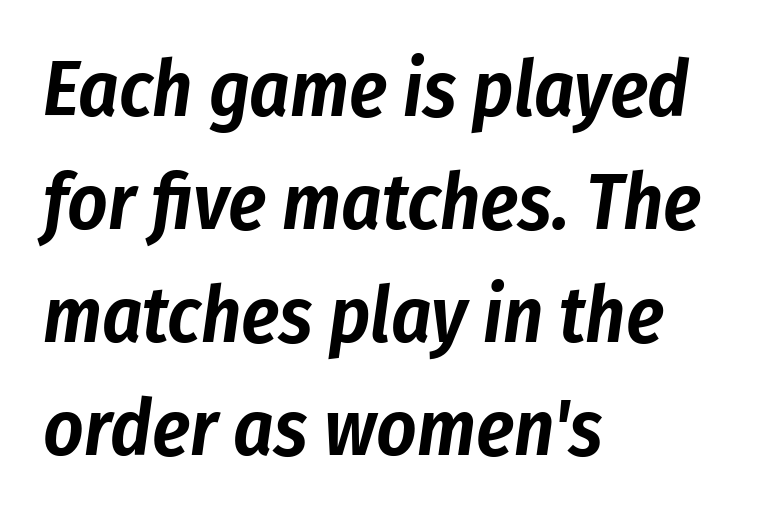
{"italic": "yes", "lean": "right", "slant_degrees": 8, "width": "condensed", "stroke_contrast": "low", "x_height": "medium", "monospaced": "no", "underline": "no", "align": "left", "line_spacing": "normal", "line_spacing_ratio": 1.45, "letter_spacing": "normal", "letter_spacing_em": 0.0, "glyph_px": 78}
